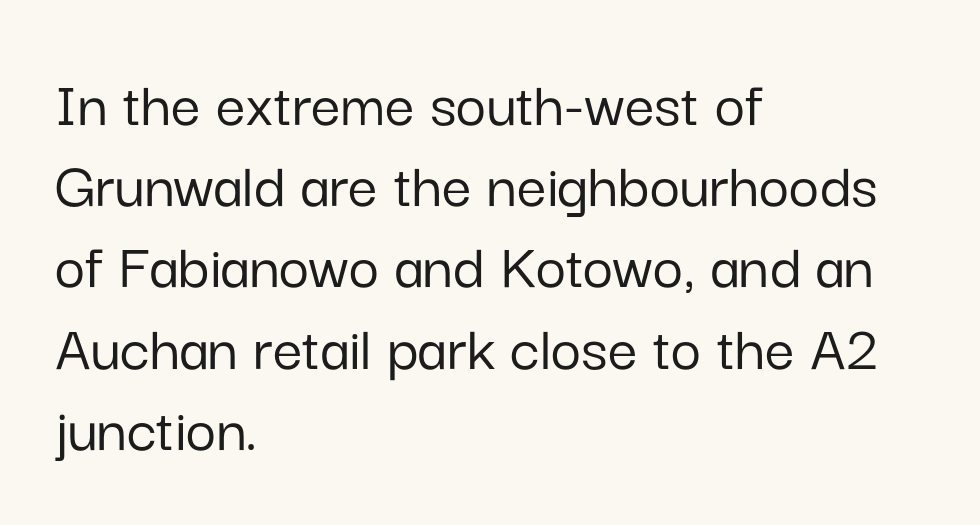
{"serif": "no", "italic": "no", "width": "normal", "stroke_contrast": "low", "x_height": "medium", "monospaced": "no", "underline": "no", "align": "left", "line_spacing_ratio": 1.23, "letter_spacing": "normal", "letter_spacing_em": 0.0, "glyph_px": 66}
